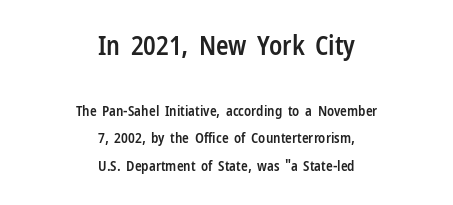
The image shows 26 px text type, upright; set centered, loose line spacing (1.99x), normal letter spacing, not underlined; the first (top) block is 1.86x larger.
